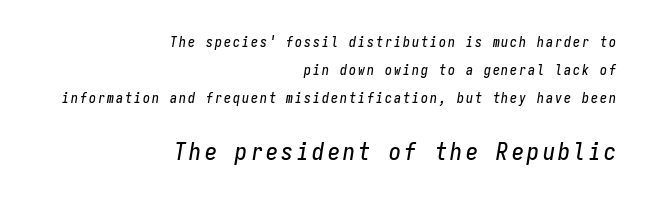
{"italic": "yes", "lean": "right", "slant_degrees": 9, "underline": "no", "align": "right", "line_spacing": "loose", "line_spacing_ratio": 1.99, "larger_block": "second", "size_ratio": 1.71, "glyph_px": 24}
